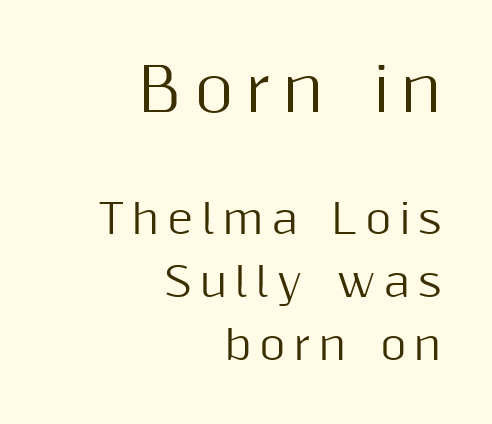
{"serif": "no", "italic": "no", "width": "normal", "stroke_contrast": "medium", "x_height": "medium", "monospaced": "no", "underline": "no", "align": "right", "line_spacing": "normal", "line_spacing_ratio": 1.57, "letter_spacing": "wide", "letter_spacing_em": 0.2, "larger_block": "first", "size_ratio": 1.5, "glyph_px": 60}
